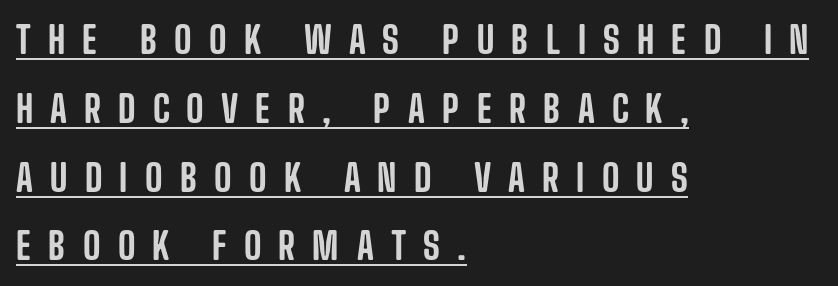
Each word looks stretched out because of the extra space between its letters. The letters advance in unequal steps, a hallmark of proportional type. These lines were composed using upright roman letters. This rendering uses left alignment, leaving the right contour irregular. The sample's only ornament is a line tracing under the words.
